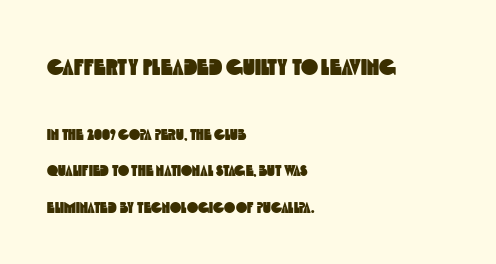
The image shows 23 px text type; set left-aligned, loose line spacing (2.45x), normal letter spacing, not underlined; the first (top) block is 1.53x larger.
